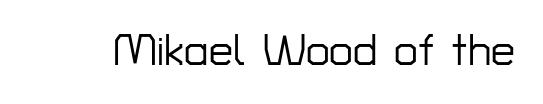
Plain, unruled lines of type. The font's upright variant was chosen for this text. I'd call this a sans setting — the letters go barefoot. Varying glyph widths throughout — classic text-font behaviour. How are the letters spaced? Ordinarily, with no added tracking.
